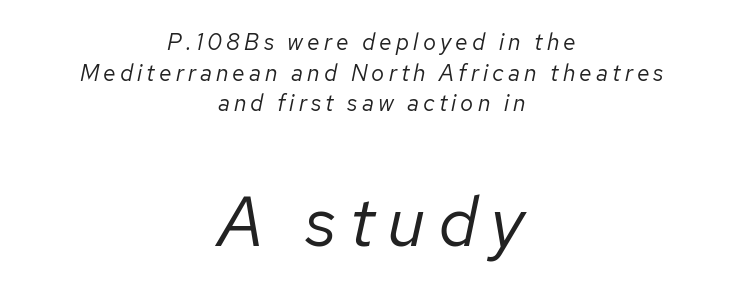
{"italic": "yes", "lean": "right", "slant_degrees": 12, "bold": "no", "weight": "regular", "width": "normal", "stroke_contrast": "low", "x_height": "medium", "monospaced": "no", "underline": "no", "align": "center", "line_spacing": "normal", "line_spacing_ratio": 1.33, "larger_block": "second", "size_ratio": 3.04, "glyph_px": 70}
